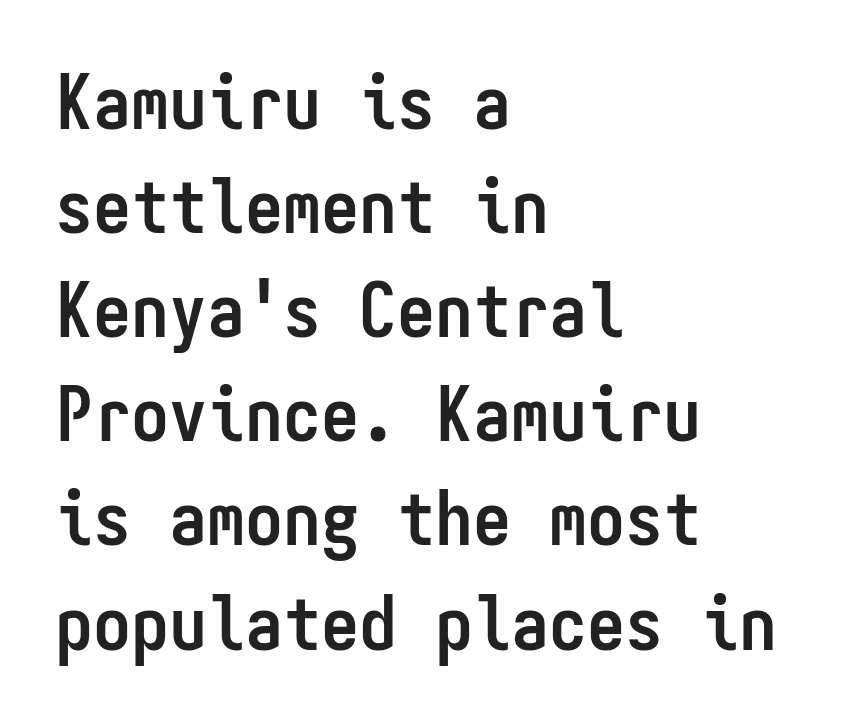
The image shows 76 px semibold, condensed sans-serif type, upright, monospaced; set left-aligned, normal line spacing (1.37x), normal letter spacing, not underlined; low stroke contrast and a medium x-height.
